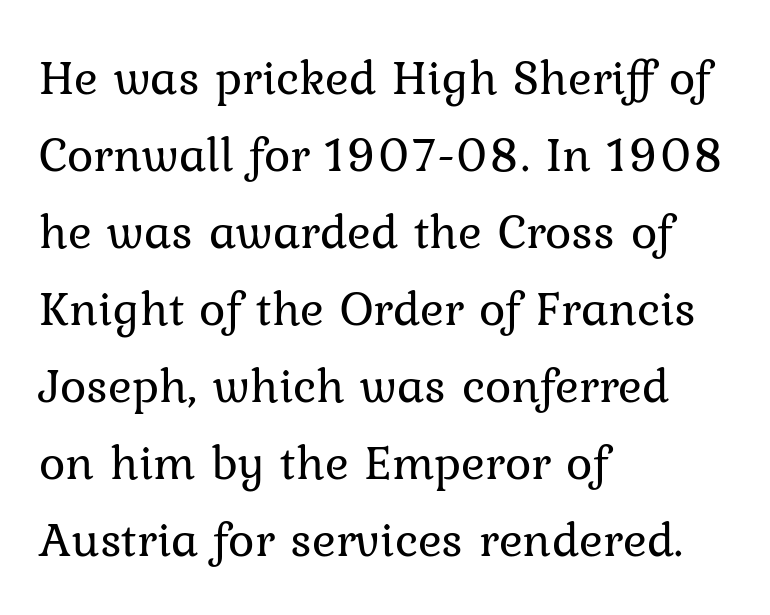
The image shows 50 px regular-weight serif type, upright; set left-aligned, normal line spacing (1.54x), normal letter spacing, not underlined; low stroke contrast and a medium x-height.
